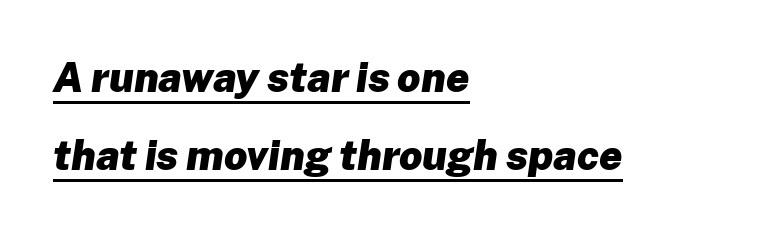
{"italic": "yes", "lean": "right", "slant_degrees": 8, "bold": "yes", "weight": "heavy", "width": "normal", "stroke_contrast": "low", "x_height": "medium", "monospaced": "no", "underline": "yes", "align": "left", "line_spacing": "loose", "line_spacing_ratio": 1.91, "letter_spacing": "normal", "letter_spacing_em": 0.0, "glyph_px": 41}
